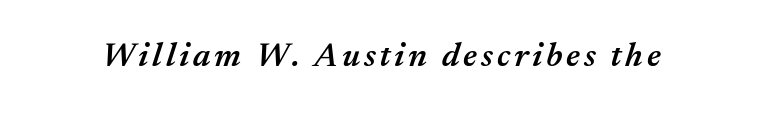
The image shows 34 px semibold type, italic (leaning right); set not underlined; medium stroke contrast and a medium x-height.
